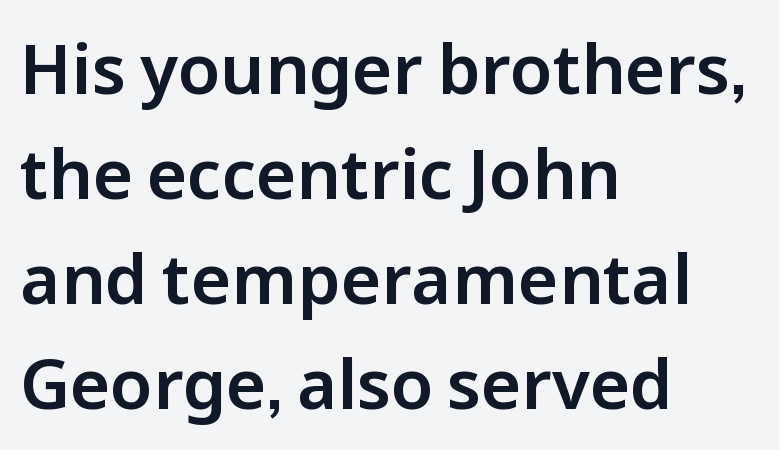
{"serif": "no", "italic": "no", "width": "normal", "stroke_contrast": "low", "x_height": "medium", "monospaced": "no", "underline": "no", "align": "left", "line_spacing": "normal", "line_spacing_ratio": 1.52, "letter_spacing": "normal", "letter_spacing_em": 0.0, "glyph_px": 69}
